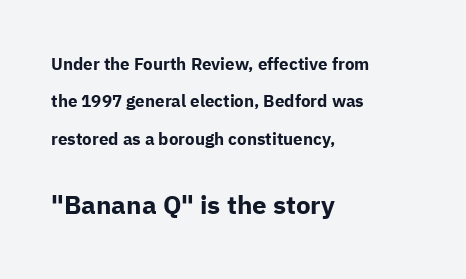
The image shows 26 px bold type, upright; set left-aligned, loose line spacing (2.2x), normal letter spacing, not underlined; the second (bottom) block is 1.53x larger.
